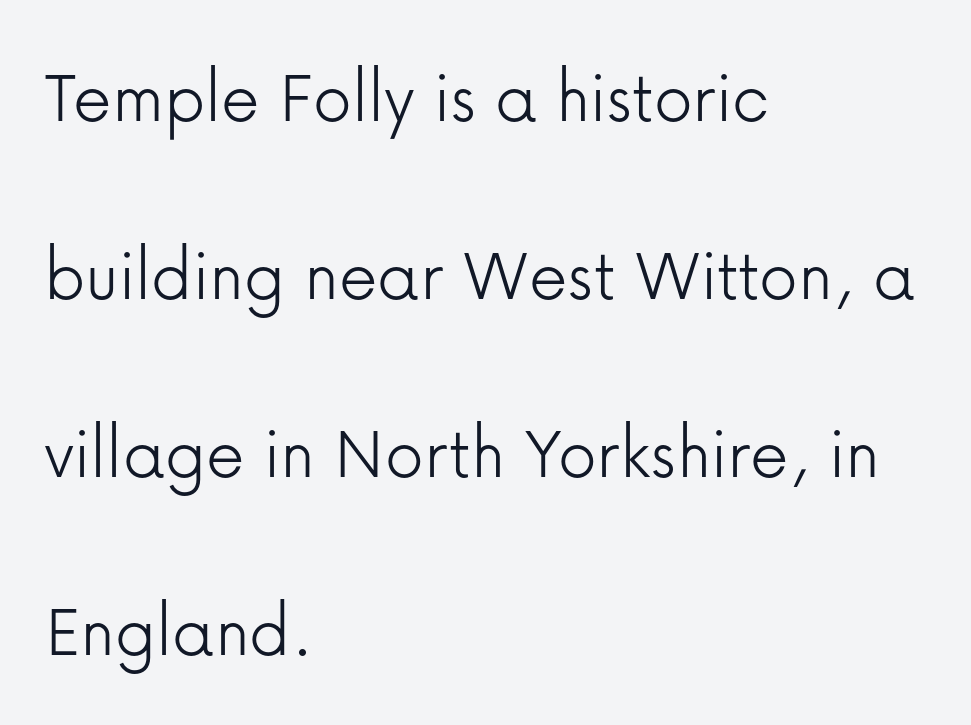
The image shows 77 px light sans-serif type, upright; set left-aligned, loose line spacing (2.31x), normal letter spacing, not underlined; low stroke contrast and a medium x-height.
